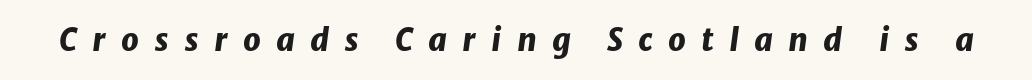
Q: Is the text bold? A: Yes.
Q: Is the text italic (slanted)? A: Yes, it leans right by about 8 degrees.
Q: Is the text underlined? A: No.
Q: Is the spacing between letters normal or unusually wide? A: Unusually wide.
Q: Width (condensed, normal, or wide)? A: Normal.
Q: Stroke contrast? A: Low.
Q: x-height? A: Medium.
Q: Monospaced? A: No.
